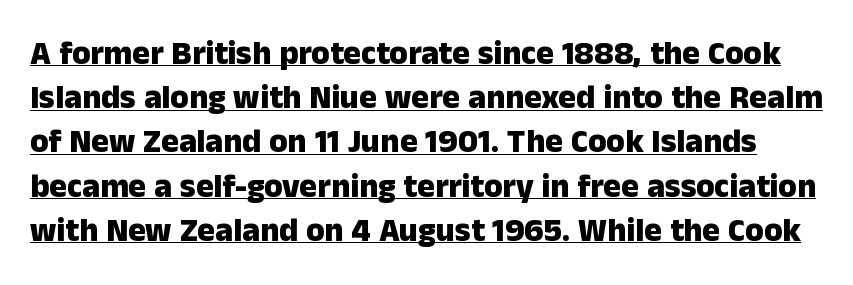
Q: Is the text bold? A: Yes.
Q: Is the text italic (slanted)? A: No, it is upright.
Q: Is the typeface a serif or a sans-serif typeface? A: Sans-serif.
Q: Is the text underlined? A: Yes.
Q: Is the spacing between letters normal or unusually wide? A: Normal.
Q: Is the spacing between lines tight, normal or loose? A: Normal.
Q: Width (condensed, normal, or wide)? A: Normal.
Q: Stroke contrast? A: Low.
Q: x-height? A: Medium.
Q: Monospaced? A: No.
